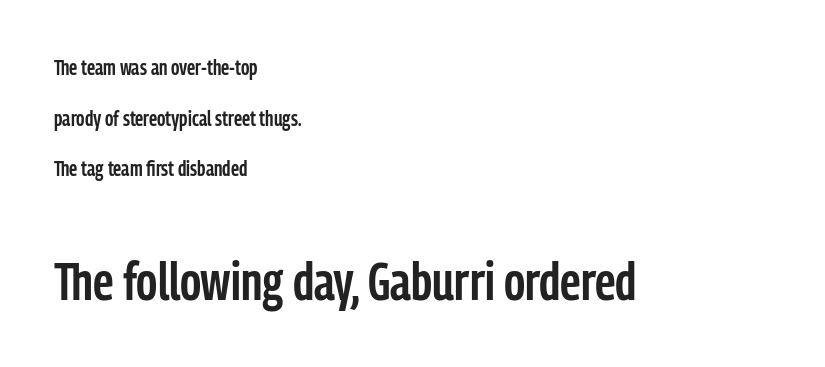
{"serif": "no", "italic": "no", "bold": "semi", "weight": "semibold", "width": "condensed", "stroke_contrast": "low", "x_height": "medium", "monospaced": "no", "underline": "no", "align": "left", "line_spacing": "loose", "line_spacing_ratio": 2.41, "letter_spacing": "normal", "letter_spacing_em": 0.0, "larger_block": "second", "size_ratio": 2.52, "glyph_px": 53}
